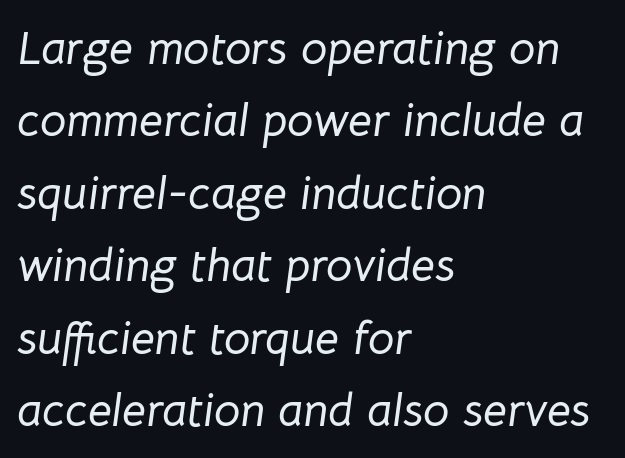
{"italic": "yes", "lean": "right", "slant_degrees": 8, "width": "normal", "stroke_contrast": "low", "x_height": "medium", "monospaced": "no", "underline": "no", "align": "left", "line_spacing": "normal", "line_spacing_ratio": 1.54, "letter_spacing": "normal", "letter_spacing_em": 0.0, "glyph_px": 47}
